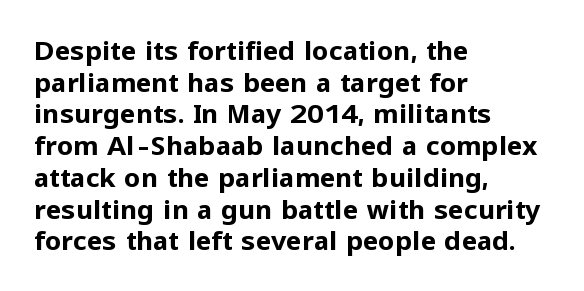
Q: Is the text bold? A: Yes.
Q: Is the text italic (slanted)? A: No, it is upright.
Q: Is the text underlined? A: No.
Q: How is the paragraph aligned? A: Left-aligned.
Q: Is the spacing between letters normal or unusually wide? A: Normal.
